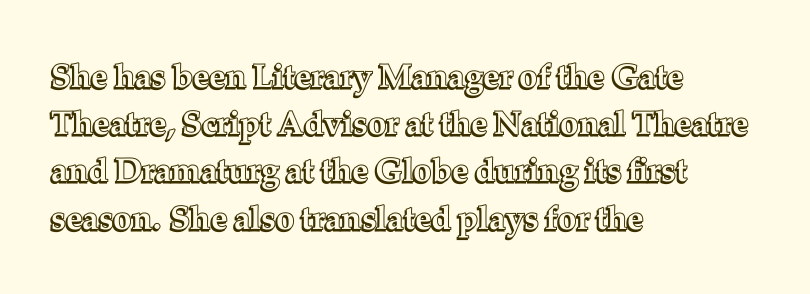
{"italic": "no", "width": "normal", "x_height": "medium", "monospaced": "no", "underline": "no", "align": "left", "line_spacing": "normal", "line_spacing_ratio": 1.43, "letter_spacing": "normal", "letter_spacing_em": 0.0, "glyph_px": 33}
